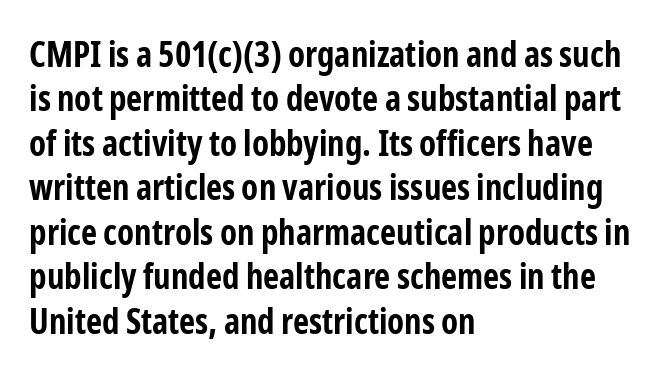
The image shows 35 px bold, condensed sans-serif type, upright; set left-aligned, normal line spacing (1.27x), normal letter spacing, not underlined; low stroke contrast and a medium x-height.
